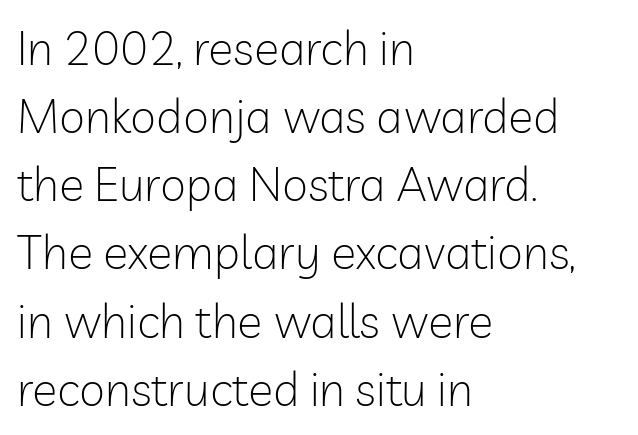
The image shows 47 px light sans-serif type, upright; set left-aligned, normal line spacing (1.45x), normal letter spacing, not underlined; low stroke contrast and a medium x-height.
